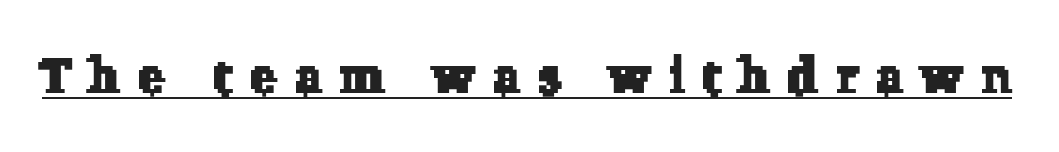
Display-style spreading of the glyphs; the letterfit is very open. The lettering is marked with a stroke running underneath it. Note the varied advance widths — an 'i' is clearly narrower than an 'm'. Are there feet on the stems? There are — it's a serif.
